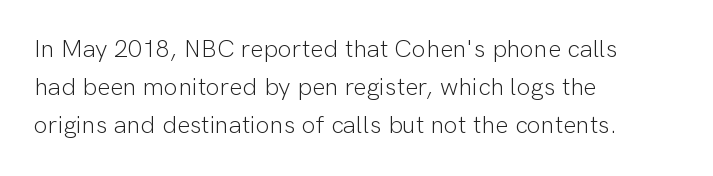
Q: Is the text bold? A: No.
Q: Is the text italic (slanted)? A: No, it is upright.
Q: Is the text underlined? A: No.
Q: How is the paragraph aligned? A: Left-aligned.
Q: Is the spacing between letters normal or unusually wide? A: Normal.
Q: Is the spacing between lines tight, normal or loose? A: Normal.
